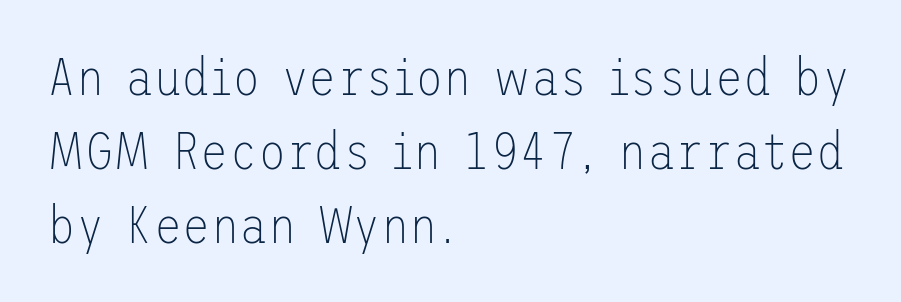
Q: Is the text bold? A: No.
Q: Is the text italic (slanted)? A: No, it is upright.
Q: Is the typeface a serif or a sans-serif typeface? A: Sans-serif.
Q: Is the text underlined? A: No.
Q: How is the paragraph aligned? A: Left-aligned.
Q: Is the spacing between letters normal or unusually wide? A: Normal.
Q: Is the spacing between lines tight, normal or loose? A: Normal.
Q: Width (condensed, normal, or wide)? A: Normal.
Q: Stroke contrast? A: Low.
Q: x-height? A: Medium.
